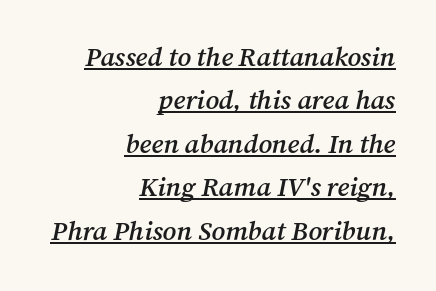
Q: Is the text bold? A: Semi-bold.
Q: Is the text italic (slanted)? A: Yes, it leans right by about 12 degrees.
Q: Is the text underlined? A: Yes.
Q: How is the paragraph aligned? A: Right-aligned.
Q: Is the spacing between letters normal or unusually wide? A: Normal.
Q: Is the spacing between lines tight, normal or loose? A: Normal.
